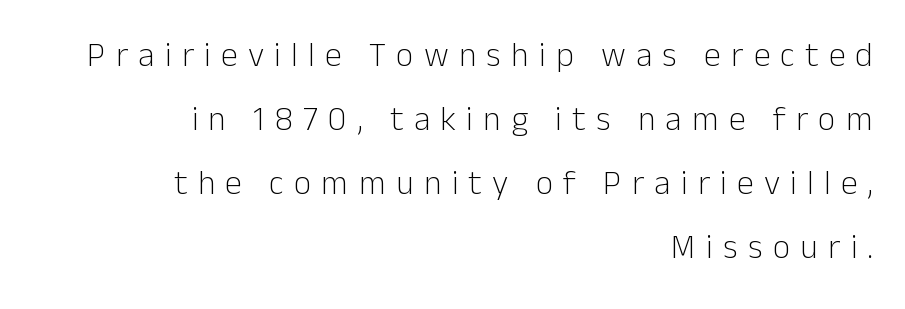
Q: Is the text bold? A: No.
Q: Is the text italic (slanted)? A: No, it is upright.
Q: Is the typeface a serif or a sans-serif typeface? A: Sans-serif.
Q: Is the text underlined? A: No.
Q: How is the paragraph aligned? A: Right-aligned.
Q: Is the spacing between letters normal or unusually wide? A: Unusually wide.
Q: Width (condensed, normal, or wide)? A: Normal.
Q: Stroke contrast? A: Low.
Q: x-height? A: Medium.
Q: Monospaced? A: No.
